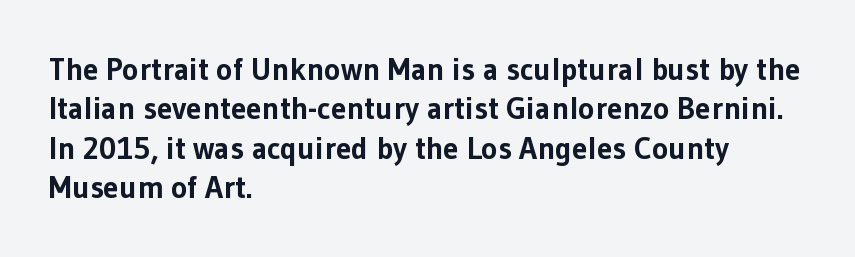
The image shows 31 px bold sans-serif type, upright; set left-aligned, normal line spacing (1.27x), normal letter spacing, not underlined; low stroke contrast and a medium x-height.
